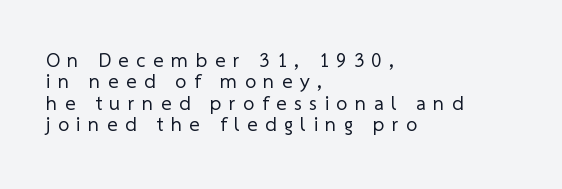
Q: Is the text bold? A: No.
Q: Is the text underlined? A: No.
Q: How is the paragraph aligned? A: Left-aligned.
Q: Is the spacing between letters normal or unusually wide? A: Unusually wide.
Q: Is the spacing between lines tight, normal or loose? A: Tight.
